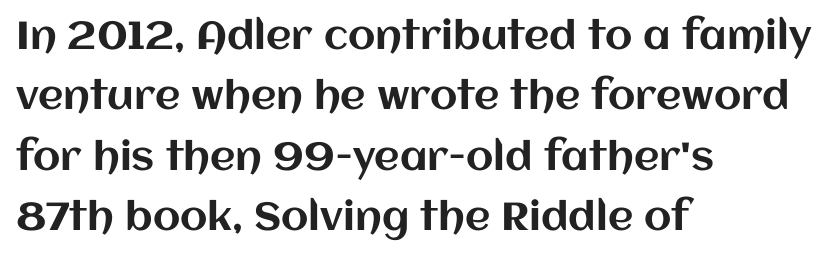
The image shows 39 px text type, upright; set left-aligned, normal line spacing (1.55x), normal letter spacing, not underlined; medium stroke contrast and a large x-height.
